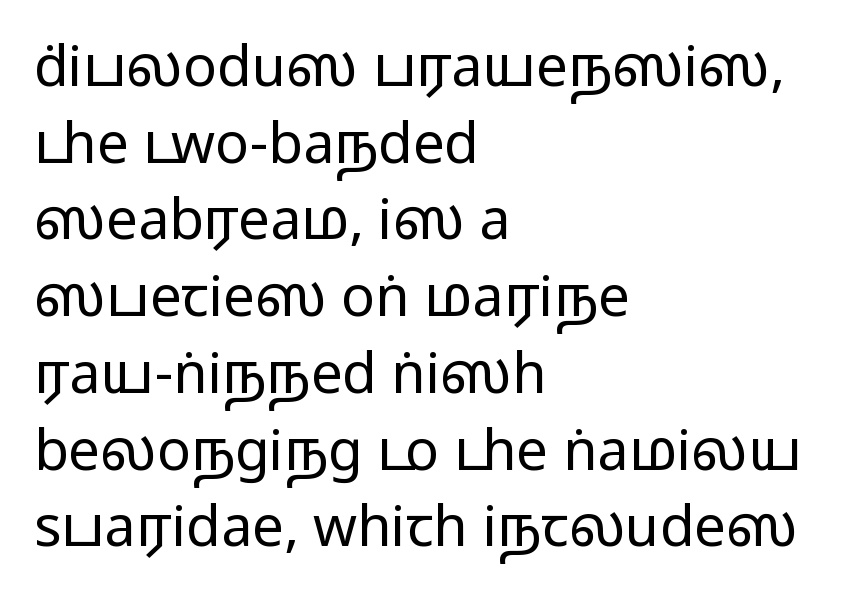
{"serif": "no", "italic": "no", "bold": "no", "weight": "regular", "width": "wide", "stroke_contrast": "low", "x_height": "medium", "monospaced": "no", "underline": "no", "align": "left", "line_spacing": "normal", "line_spacing_ratio": 1.37, "letter_spacing": "normal", "letter_spacing_em": 0.0, "glyph_px": 56}
